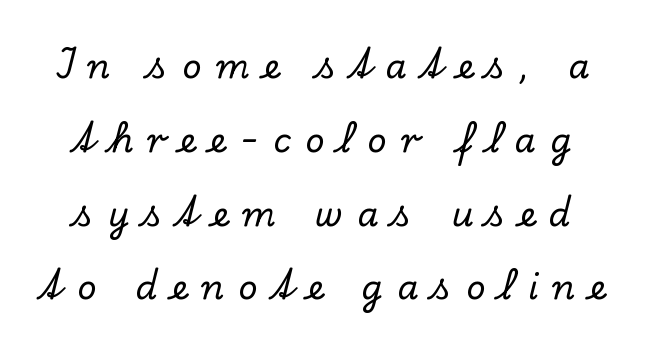
Leading is clearly above the norm, producing a sparse column. Here the designer chose a conventional face with non-uniform glyph widths. This rendering employs a face with finishing strokes, i.e., a serif. Each row of text sits above clean, open space. A typesetter would call this heavily tracked-out type.
